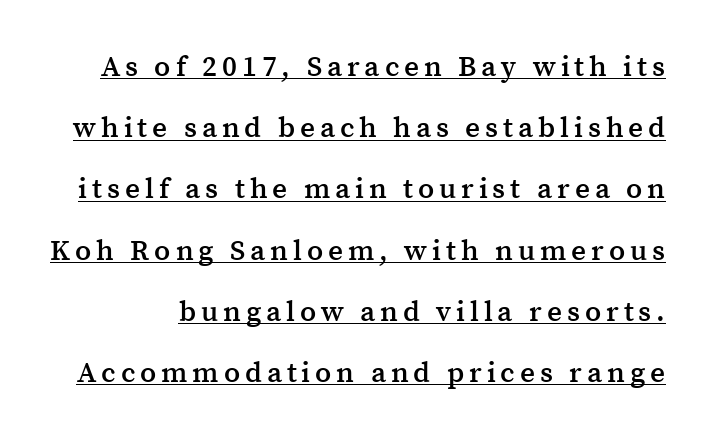
Q: Is the text bold? A: Semi-bold.
Q: Is the text italic (slanted)? A: No, it is upright.
Q: Is the typeface a serif or a sans-serif typeface? A: Serif.
Q: Is the text underlined? A: Yes.
Q: Is the spacing between lines tight, normal or loose? A: Loose.
Q: Width (condensed, normal, or wide)? A: Normal.
Q: Stroke contrast? A: Medium.
Q: x-height? A: Medium.
Q: Monospaced? A: No.
